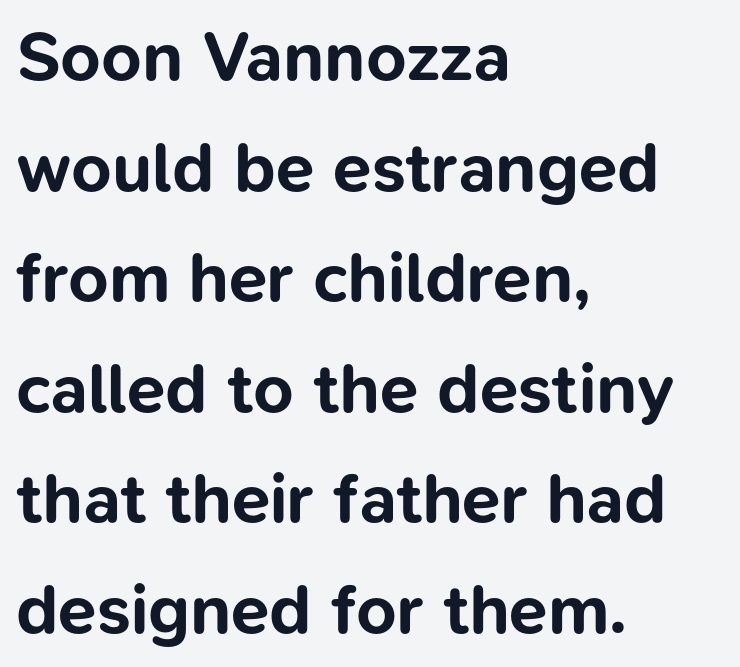
{"serif": "no", "italic": "no", "bold": "yes", "weight": "bold", "width": "normal", "stroke_contrast": "low", "x_height": "medium", "monospaced": "no", "underline": "no", "align": "left", "line_spacing": "normal", "line_spacing_ratio": 1.58, "letter_spacing": "normal", "letter_spacing_em": 0.0, "glyph_px": 70}
